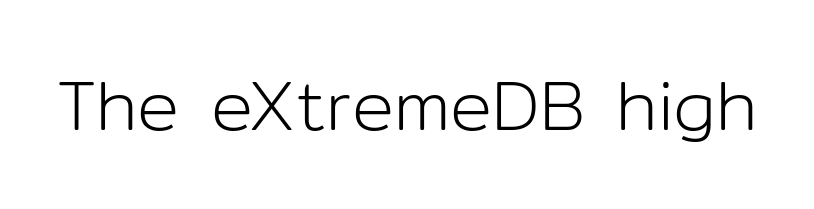
Tracking value appears to be zero — textbook default spacing. In terms of posture, this sample is upright. You can tell from the bare stems that sans-serif type was used. The space beneath each line is pristine and unruled.
